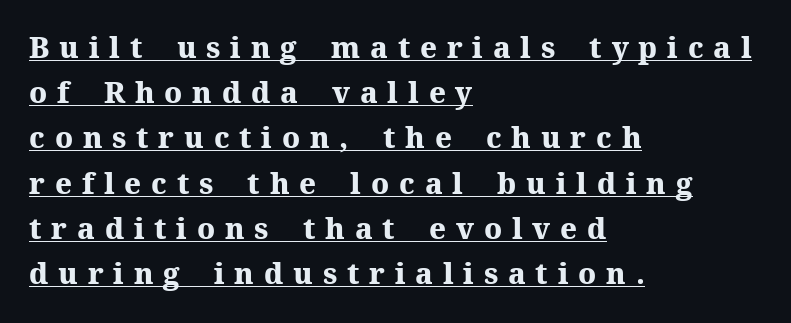
{"serif": "yes", "italic": "no", "bold": "yes", "weight": "heavy", "width": "normal", "stroke_contrast": "medium", "x_height": "medium", "monospaced": "no", "underline": "yes", "align": "left", "line_spacing": "normal", "line_spacing_ratio": 1.56, "letter_spacing": "wide", "letter_spacing_em": 0.34, "glyph_px": 29}
